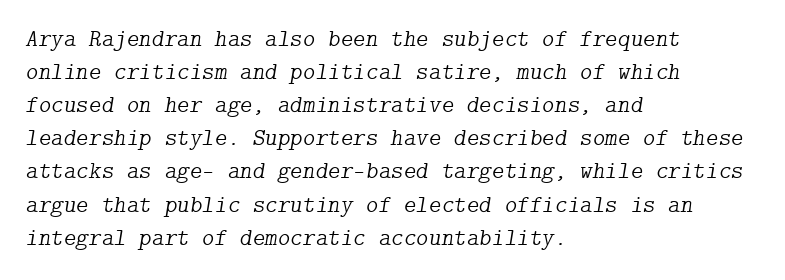
The image shows 24 px text type, italic (leaning right); set left-aligned, normal line spacing (1.38x), normal letter spacing, not underlined.
